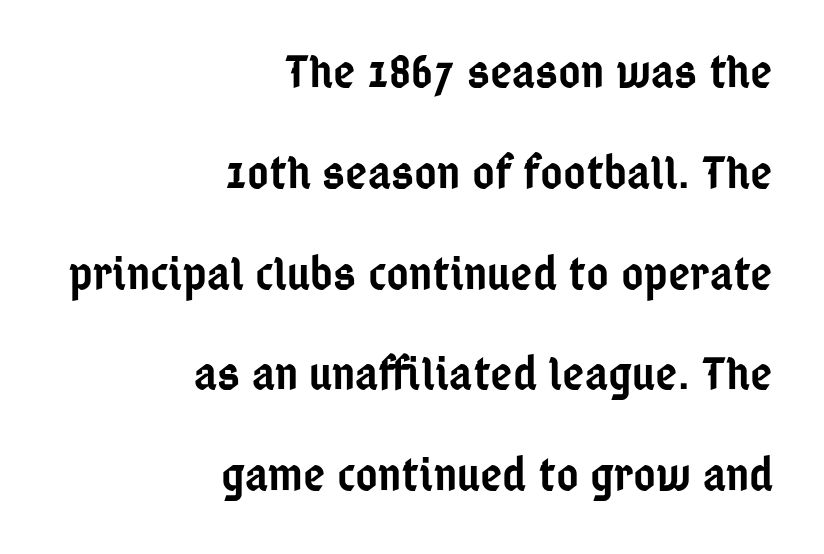
A typesetter would mark this as roman, not italic. Words float on clear page, feet unadorned. Varying glyph widths throughout — classic text-font behaviour. What stands out about the letter spacing? Nothing — it is the standard amount. Summary of weight: moderately heavy, a semibold.
